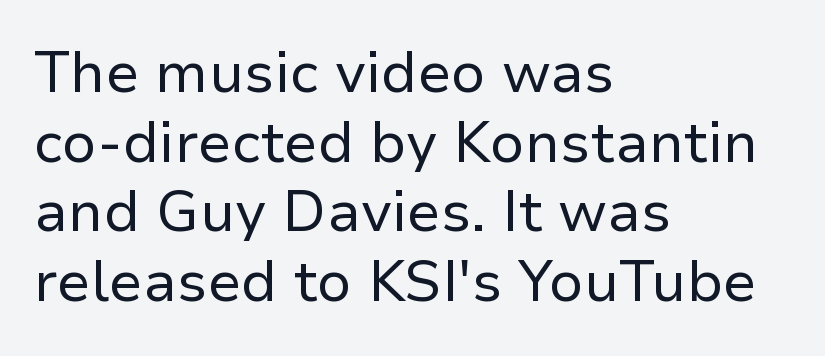
This rendering leaves character spacing at its baseline value. The strip under each line holds only bare page. No chunkiness to these letters — they're not bold. The characters display no serif detailing; their extremities are plain. Designer's note — italics off, roman on. A student would call this left alignment; a typographer would say flush left, rag right.
